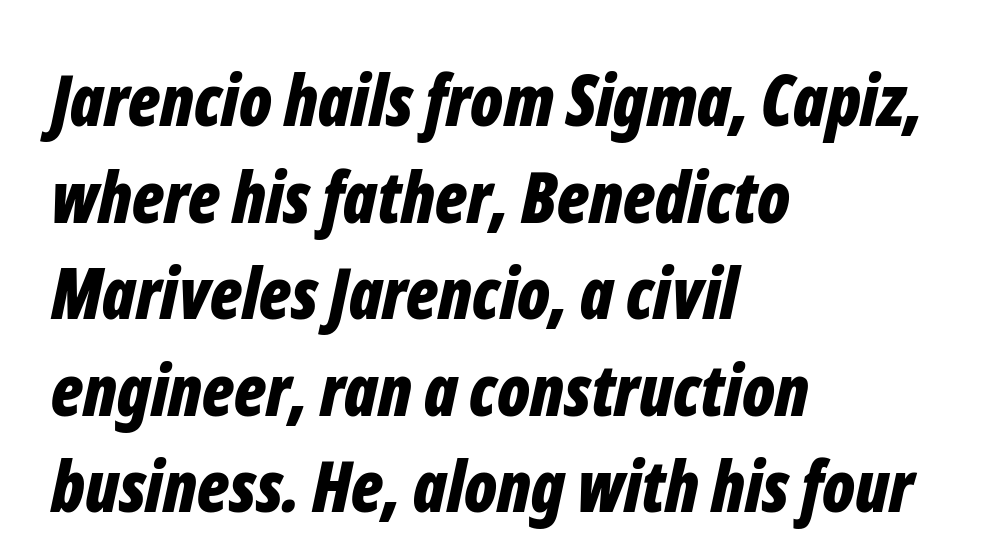
{"italic": "yes", "lean": "right", "slant_degrees": 12, "bold": "yes", "weight": "bold", "width": "condensed", "stroke_contrast": "low", "x_height": "medium", "monospaced": "no", "underline": "no", "align": "left", "line_spacing": "normal", "line_spacing_ratio": 1.38, "letter_spacing": "normal", "letter_spacing_em": 0.0, "glyph_px": 70}
